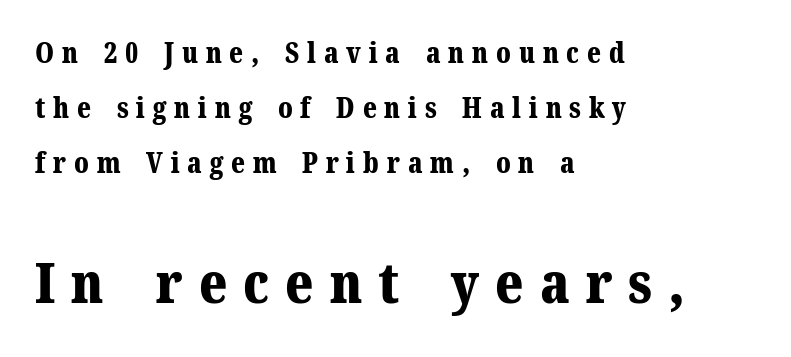
The image shows 57 px bold serif type, upright; set left-aligned, loose line spacing (1.97x), unusually wide letter spacing (+0.28 em), not underlined; the second (bottom) block is 2.04x larger; medium stroke contrast and a medium x-height.
